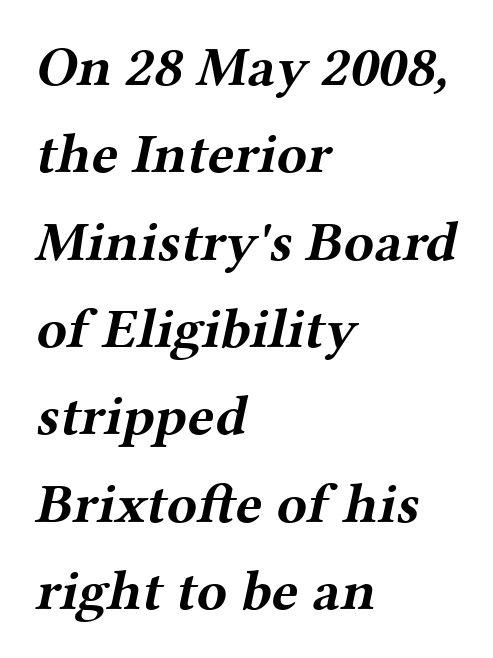
Heavy, bold letterforms. Layout note: lines flush left. Beneath every word, the page is bare. Leading matches the norm, producing a regular column. Standard letterfit; no display-style spreading of the glyphs.
